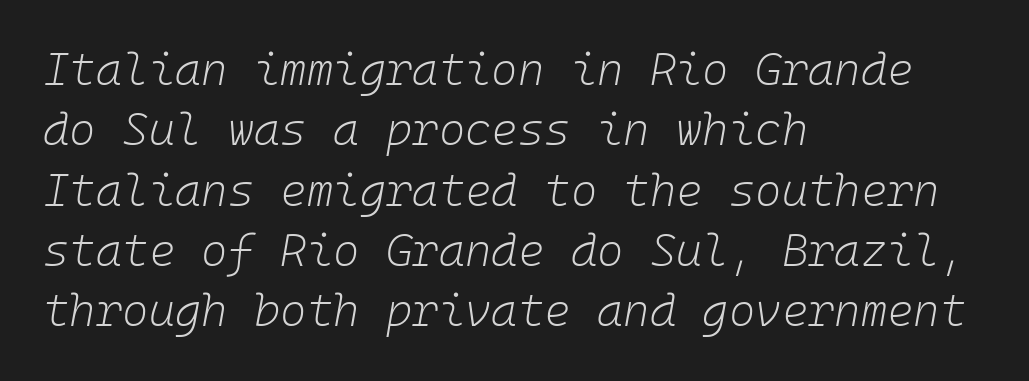
The passage is arranged the way most books set body copy — flush left. Spacing verdict: monospaced, one width for all characters. The rendering uses a moderate line-height, typical for paragraphs. Think standard paragraph weight, or any step lighter than that. An italicized treatment has been applied to the whole sample. Is the letter spacing exaggerated? No — it looks like the ordinary default.
